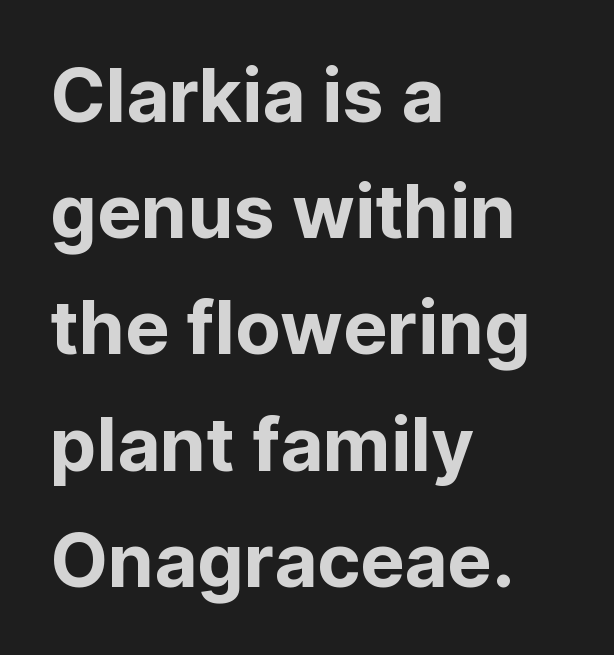
The image shows 74 px sans-serif type, upright; set left-aligned, normal line spacing (1.57x), normal letter spacing, not underlined; low stroke contrast and a medium x-height.
